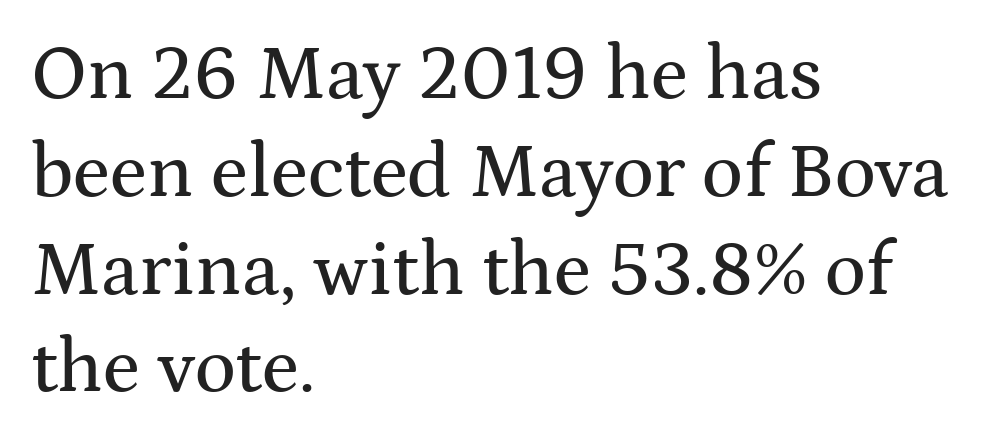
Q: Is the text italic (slanted)? A: No, it is upright.
Q: Is the typeface a serif or a sans-serif typeface? A: Serif.
Q: Is the text underlined? A: No.
Q: How is the paragraph aligned? A: Left-aligned.
Q: Is the spacing between letters normal or unusually wide? A: Normal.
Q: Is the spacing between lines tight, normal or loose? A: Normal.
Q: Width (condensed, normal, or wide)? A: Wide.
Q: Stroke contrast? A: Medium.
Q: x-height? A: Medium.
Q: Monospaced? A: No.
